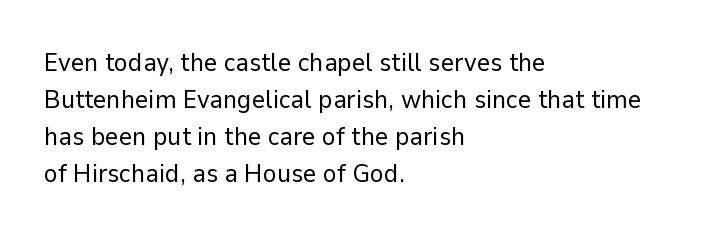
Q: Is the text bold? A: No.
Q: Is the text italic (slanted)? A: No, it is upright.
Q: Is the text underlined? A: No.
Q: How is the paragraph aligned? A: Left-aligned.
Q: Is the spacing between letters normal or unusually wide? A: Normal.
Q: Is the spacing between lines tight, normal or loose? A: Normal.
